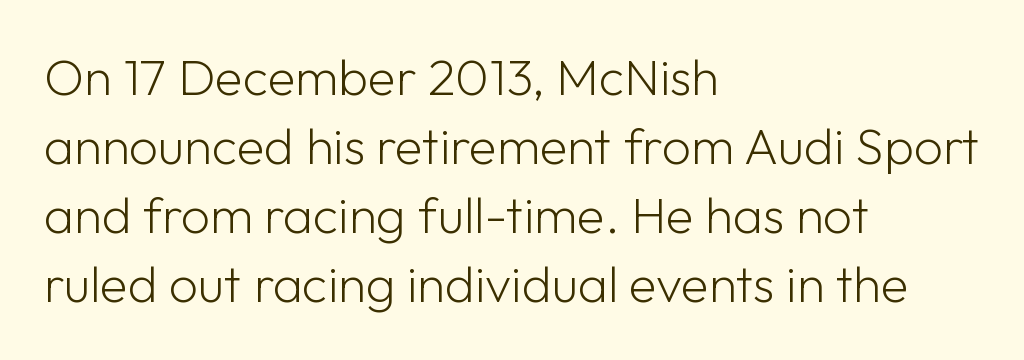
No extra ink here — the face is not bold. Letters rest on an invisible, unmarked baseline. Each letter keeps its own natural width here, so spacing adapts to shape. A typesetter would call this zero additional tracking. The space between consecutive lines is moderate. Typographically, this falls in the sans-serif category.
